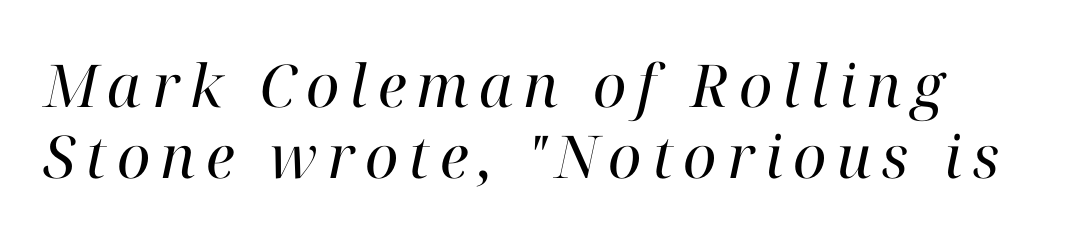
{"serif": "yes", "italic": "yes", "lean": "right", "slant_degrees": 12, "bold": "no", "weight": "regular", "width": "normal", "stroke_contrast": "high", "x_height": "medium", "monospaced": "no", "underline": "no", "line_spacing_ratio": 1.21, "glyph_px": 59}
